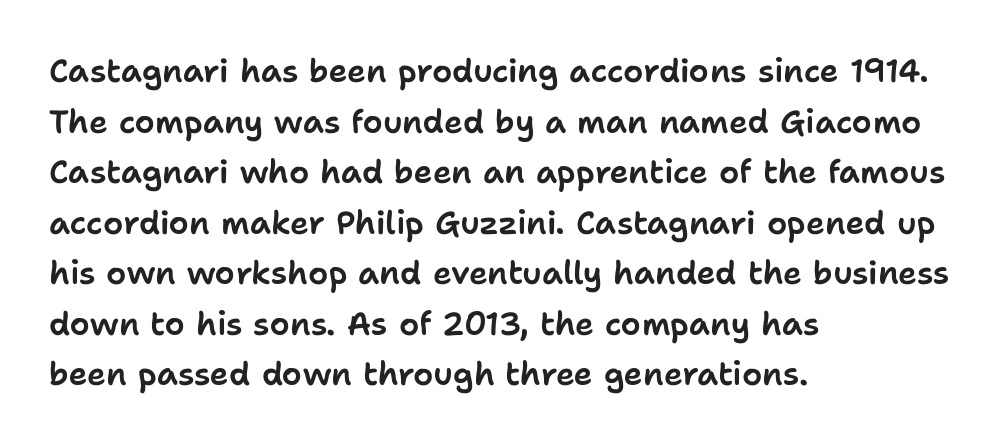
{"serif": "no", "italic": "no", "width": "normal", "stroke_contrast": "low", "x_height": "medium", "monospaced": "no", "underline": "no", "align": "left", "line_spacing": "normal", "line_spacing_ratio": 1.58, "letter_spacing": "normal", "letter_spacing_em": 0.0, "glyph_px": 32}
